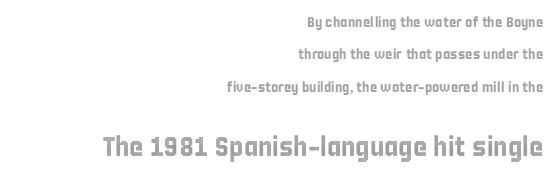
{"italic": "no", "underline": "no", "align": "right", "line_spacing": "loose", "line_spacing_ratio": 2.31, "letter_spacing": "normal", "letter_spacing_em": 0.0, "larger_block": "second", "size_ratio": 1.93, "glyph_px": 27}
